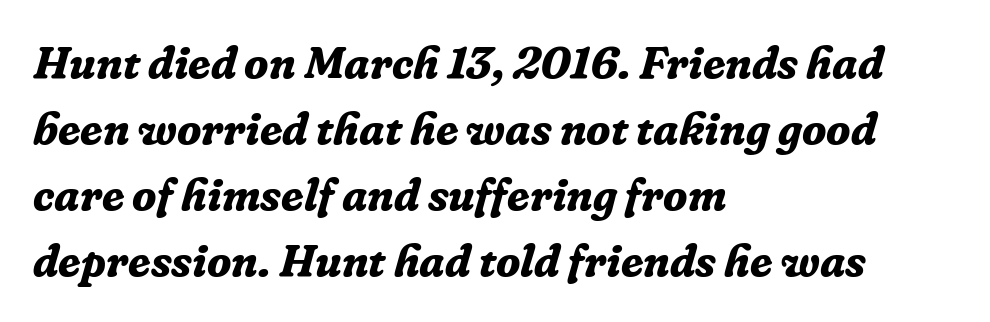
{"serif": "yes", "italic": "yes", "lean": "right", "slant_degrees": 16, "bold": "yes", "weight": "bold", "width": "normal", "stroke_contrast": "low", "x_height": "medium", "monospaced": "no", "underline": "no", "align": "left", "line_spacing": "normal", "line_spacing_ratio": 1.47, "letter_spacing": "normal", "letter_spacing_em": 0.0, "glyph_px": 45}
